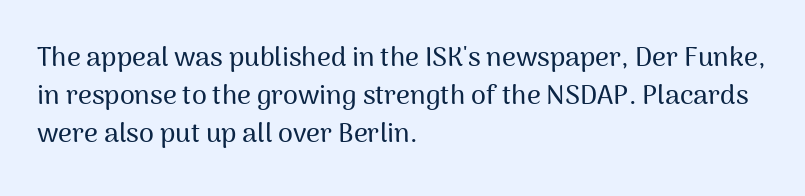
{"italic": "no", "underline": "no", "align": "left", "line_spacing": "normal", "line_spacing_ratio": 1.41, "letter_spacing": "normal", "letter_spacing_em": 0.0, "glyph_px": 27}
